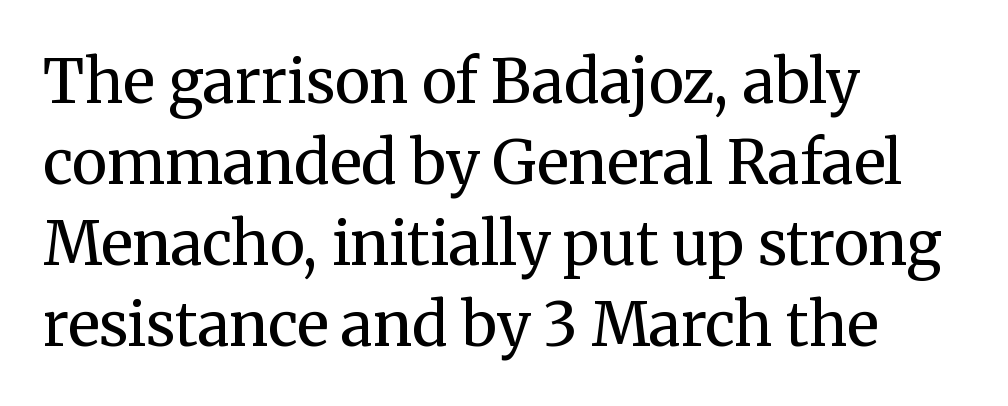
The image shows 60 px regular-weight serif type, upright; set left-aligned, normal line spacing (1.35x), normal letter spacing, not underlined; medium stroke contrast and a medium x-height.
